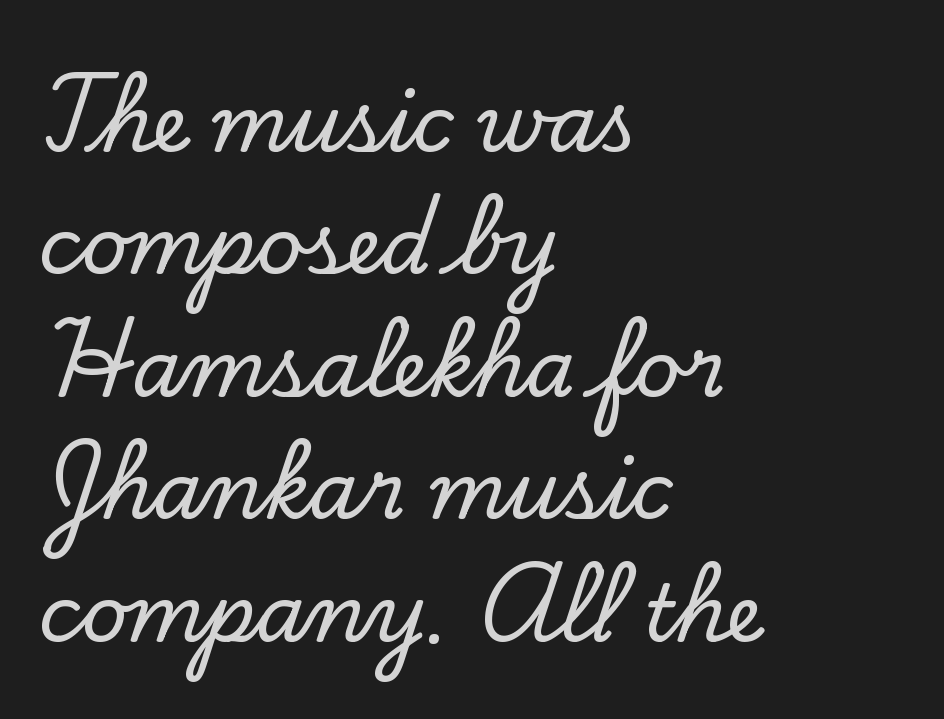
The image shows 79 px serif type; set left-aligned, normal line spacing (1.55x), normal letter spacing, not underlined; low stroke contrast and a small x-height.
